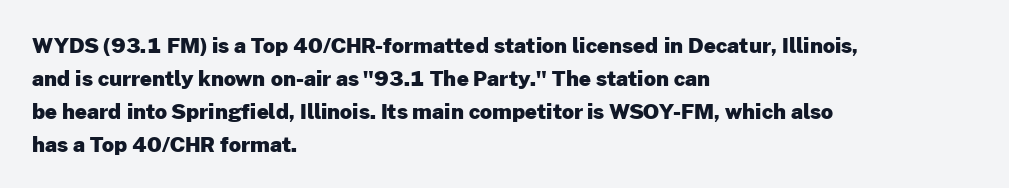
The image shows 21 px bold type, upright; set left-aligned, normal line spacing (1.57x), normal letter spacing, not underlined.
